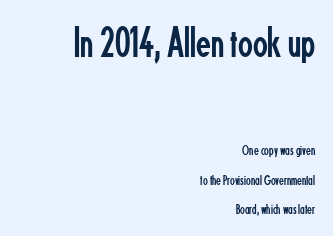
The image shows 43 px regular-weight, condensed sans-serif type, upright; set right-aligned, loose line spacing (2.09x), normal letter spacing, not underlined; the first (top) block is 3.07x larger; low stroke contrast and a small x-height.
